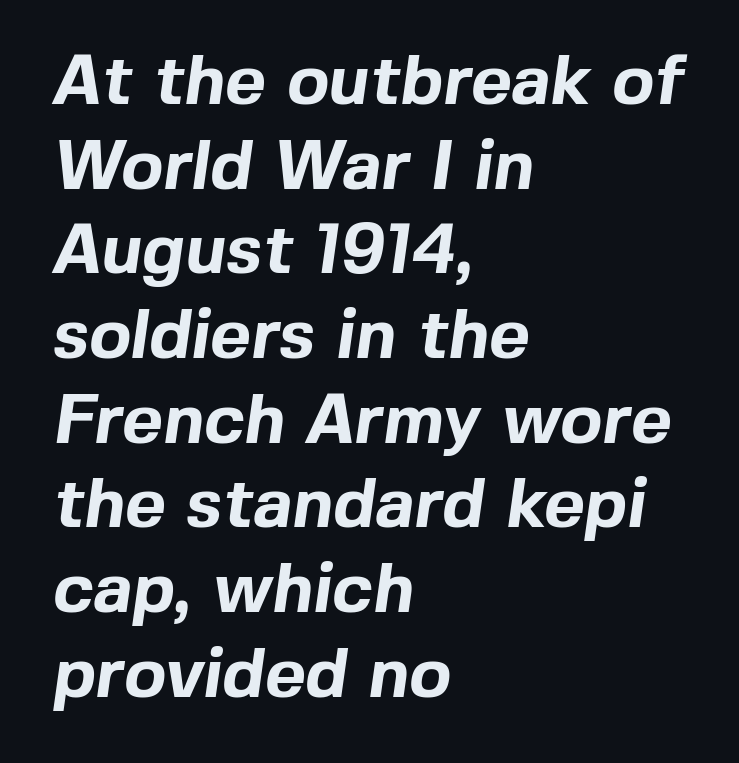
Q: Is the text bold? A: Yes.
Q: Is the typeface a serif or a sans-serif typeface? A: Sans-serif.
Q: Is the text underlined? A: No.
Q: How is the paragraph aligned? A: Left-aligned.
Q: Is the spacing between letters normal or unusually wide? A: Normal.
Q: Width (condensed, normal, or wide)? A: Normal.
Q: x-height? A: Medium.
Q: Monospaced? A: No.
